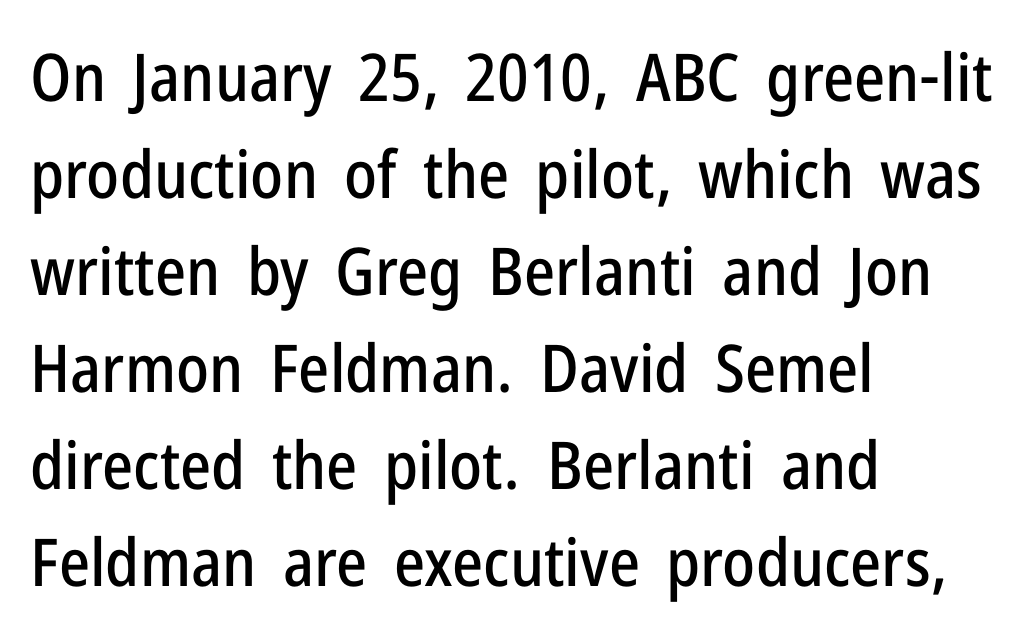
Nope, not italic — everything's standing straight. Look at the tracking — it's just the regular setting, nothing added. A classic flush-left, rag-right setting is used for this passage. Is this a fixed-width face? No — the glyphs have proportional, varying widths. Quick note: interline space is typical. Check under the words: just untouched page.
